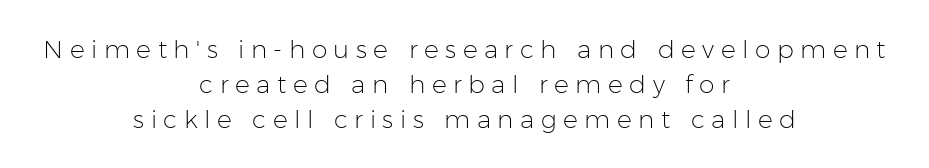
The image shows 25 px text type, upright; set centered, normal line spacing (1.4x), unusually wide letter spacing (+0.26 em), not underlined.
